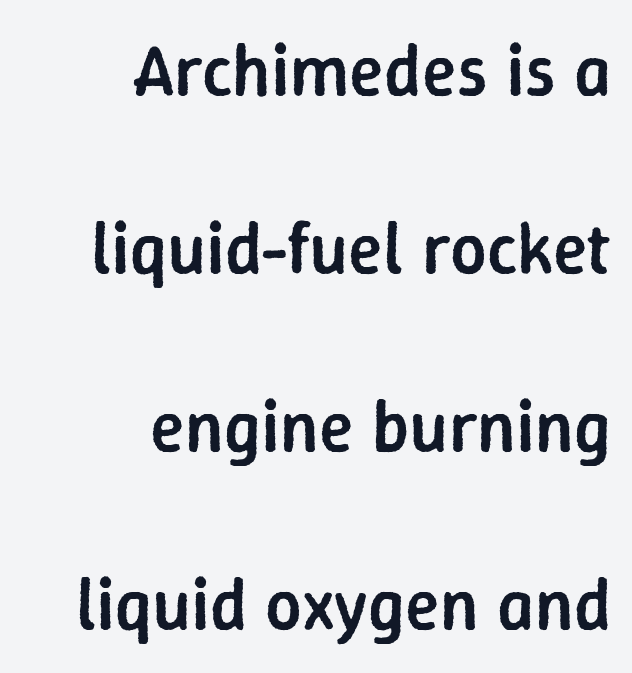
The baseline area is clear. Does the copy run flush right? Yes — the right margin is perfectly even. You could call the tracking neutral — neither tight nor loose. The letters advance in unequal steps, a hallmark of proportional type. Nothing sits at the stroke ends, so this counts as sans-serif.
